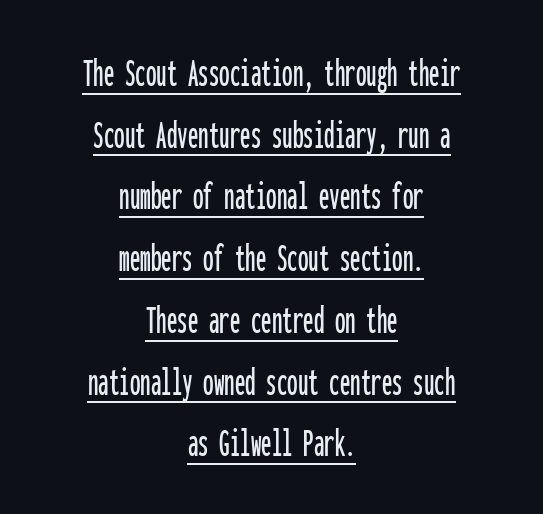
Q: Is the text italic (slanted)? A: No, it is upright.
Q: Is the typeface a serif or a sans-serif typeface? A: Sans-serif.
Q: Is the text underlined? A: Yes.
Q: How is the paragraph aligned? A: Centered.
Q: Is the spacing between letters normal or unusually wide? A: Normal.
Q: Is the spacing between lines tight, normal or loose? A: Normal.
Q: Width (condensed, normal, or wide)? A: Condensed.
Q: Stroke contrast? A: Low.
Q: x-height? A: Medium.
Q: Monospaced? A: Yes.
